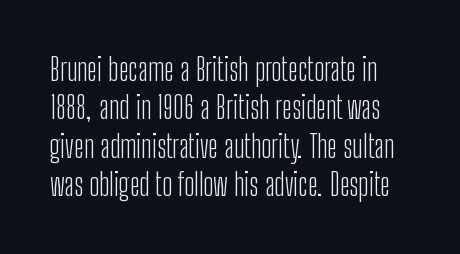
Q: Is the text bold? A: No.
Q: Is the text italic (slanted)? A: No, it is upright.
Q: Is the typeface a serif or a sans-serif typeface? A: Sans-serif.
Q: Is the text underlined? A: No.
Q: Is the spacing between letters normal or unusually wide? A: Normal.
Q: Width (condensed, normal, or wide)? A: Condensed.
Q: Stroke contrast? A: Low.
Q: x-height? A: Medium.
Q: Monospaced? A: No.
